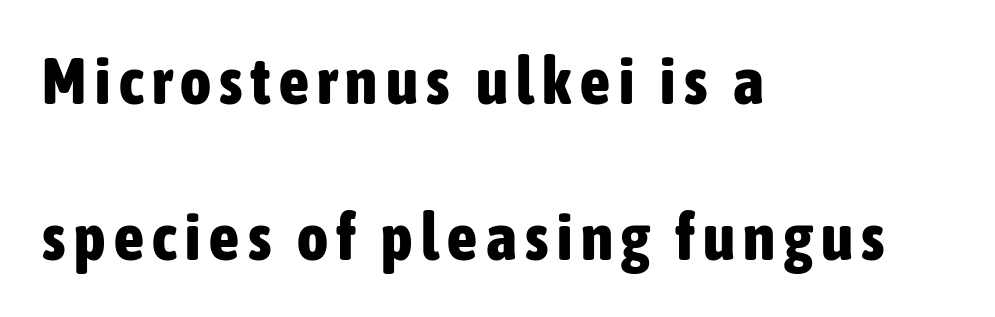
{"serif": "no", "italic": "no", "bold": "yes", "weight": "bold", "width": "condensed", "stroke_contrast": "low", "x_height": "medium", "monospaced": "no", "underline": "no", "align": "left", "line_spacing": "loose", "line_spacing_ratio": 2.37, "glyph_px": 66}
